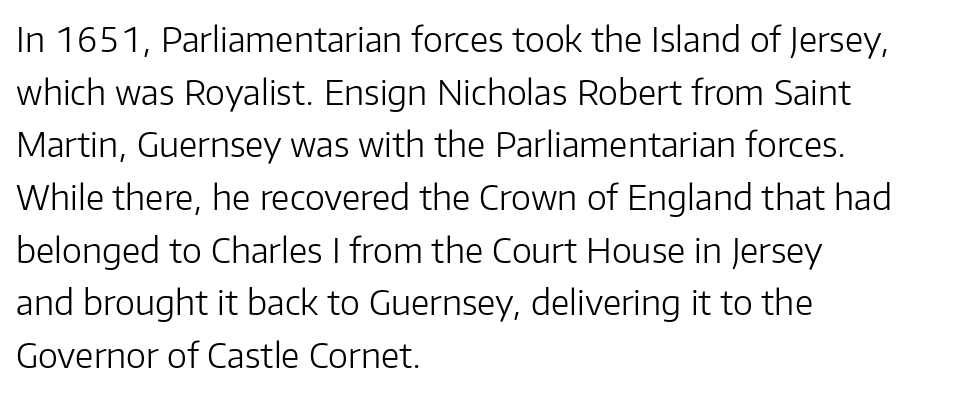
{"serif": "no", "italic": "no", "bold": "no", "weight": "light", "width": "normal", "stroke_contrast": "low", "x_height": "medium", "monospaced": "no", "underline": "no", "align": "left", "line_spacing": "normal", "line_spacing_ratio": 1.55, "letter_spacing": "normal", "letter_spacing_em": 0.0, "glyph_px": 34}
